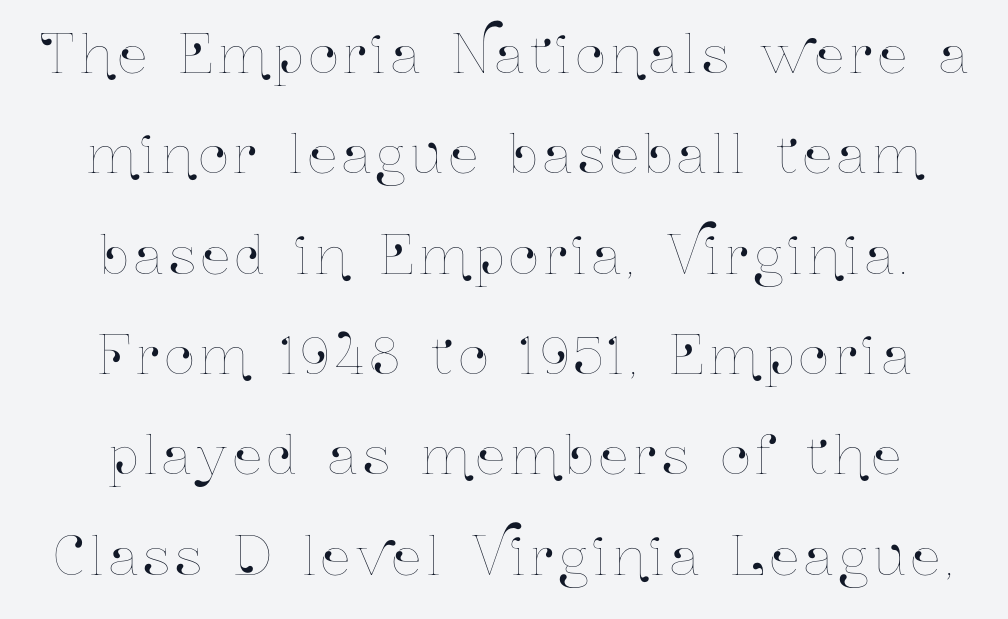
Q: Is the text italic (slanted)? A: No, it is upright.
Q: Is the text underlined? A: No.
Q: How is the paragraph aligned? A: Centered.
Q: Is the spacing between lines tight, normal or loose? A: Loose.
Q: Width (condensed, normal, or wide)? A: Condensed.
Q: Stroke contrast? A: Low.
Q: x-height? A: Medium.
Q: Monospaced? A: No.
